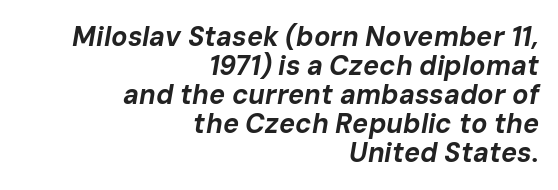
{"italic": "yes", "lean": "right", "slant_degrees": 10, "bold": "yes", "underline": "no", "align": "right", "line_spacing": "tight", "line_spacing_ratio": 1.07, "letter_spacing": "normal", "letter_spacing_em": 0.0, "glyph_px": 27}
